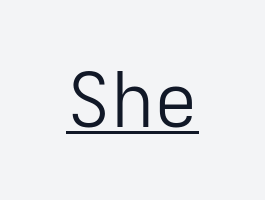
The passage shown is typed in a proportional face where columns would drift. No letter is thick-stroked: the sample isn't bold. This sample uses a sans-serif face. Does the lettering tilt? It doesn't — this is upright. This is underlined copy, the kind a proofreader might mark for attention.
